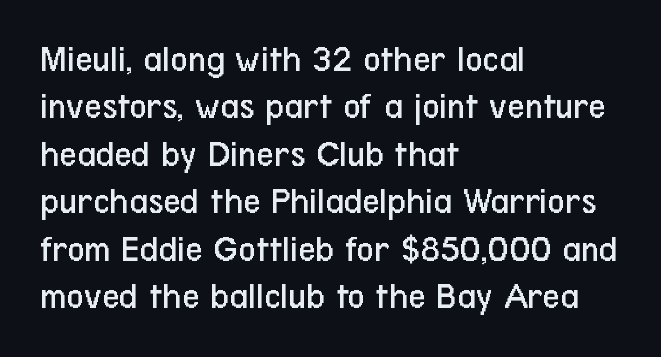
Examine the stroke ends and you'll find no serifs. This is not heavy type; no bold has been used. Nobody drew a line under any word here. The rendering uses natural spacing where letterforms have individual widths. These lines keep a tight, regular rhythm from letter to letter. Upright lettering throughout.
